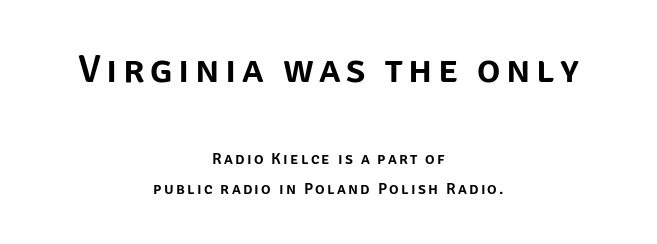
{"serif": "no", "italic": "no", "width": "normal", "stroke_contrast": "low", "x_height": "large", "monospaced": "no", "underline": "no", "align": "center", "line_spacing_ratio": 1.85, "larger_block": "first", "size_ratio": 2.44, "glyph_px": 39}
